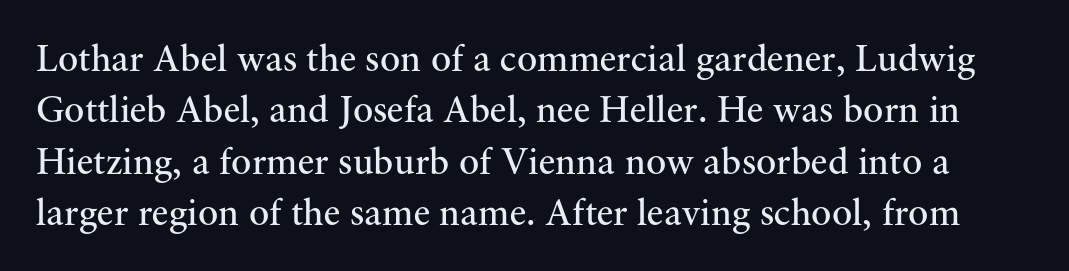
{"serif": "yes", "italic": "no", "bold": "no", "weight": "regular", "width": "normal", "stroke_contrast": "medium", "x_height": "small", "monospaced": "no", "underline": "no", "line_spacing": "normal", "line_spacing_ratio": 1.35, "letter_spacing": "normal", "letter_spacing_em": 0.0, "glyph_px": 38}
